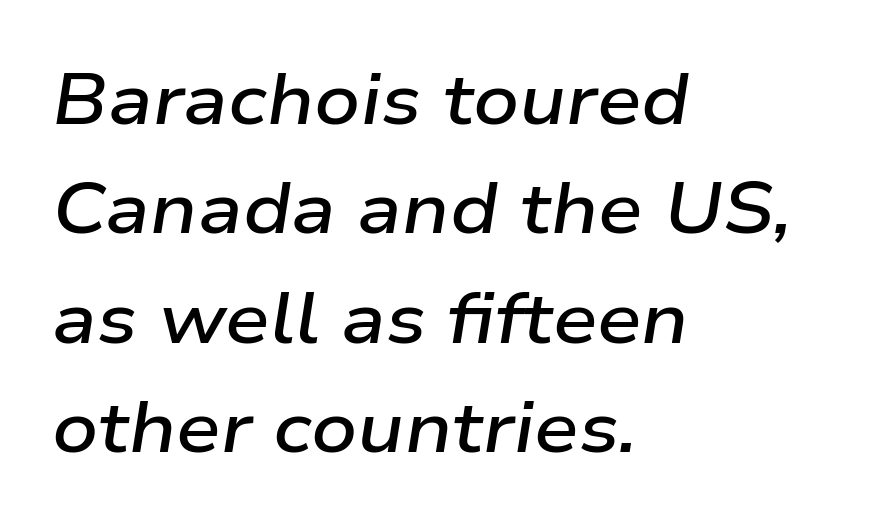
Q: Is the text bold? A: Semi-bold.
Q: Is the text italic (slanted)? A: Yes, it leans right by about 9 degrees.
Q: Is the text underlined? A: No.
Q: How is the paragraph aligned? A: Left-aligned.
Q: Is the spacing between letters normal or unusually wide? A: Normal.
Q: Is the spacing between lines tight, normal or loose? A: Normal.
Q: Width (condensed, normal, or wide)? A: Wide.
Q: Stroke contrast? A: Low.
Q: x-height? A: Medium.
Q: Monospaced? A: No.
